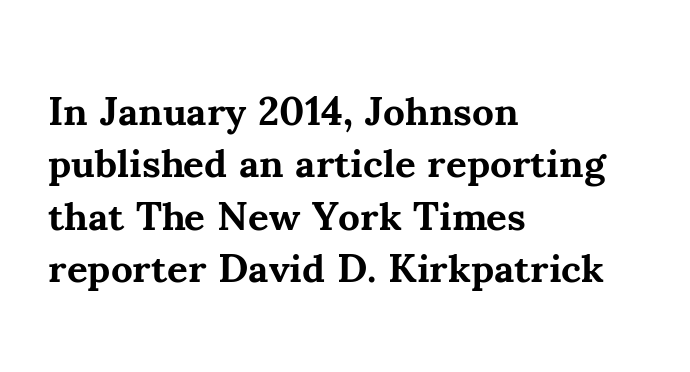
Q: Is the text bold? A: Yes.
Q: Is the text italic (slanted)? A: No, it is upright.
Q: Is the typeface a serif or a sans-serif typeface? A: Serif.
Q: Is the text underlined? A: No.
Q: How is the paragraph aligned? A: Left-aligned.
Q: Is the spacing between letters normal or unusually wide? A: Normal.
Q: Is the spacing between lines tight, normal or loose? A: Normal.
Q: Width (condensed, normal, or wide)? A: Normal.
Q: Stroke contrast? A: Medium.
Q: x-height? A: Small.
Q: Monospaced? A: No.
